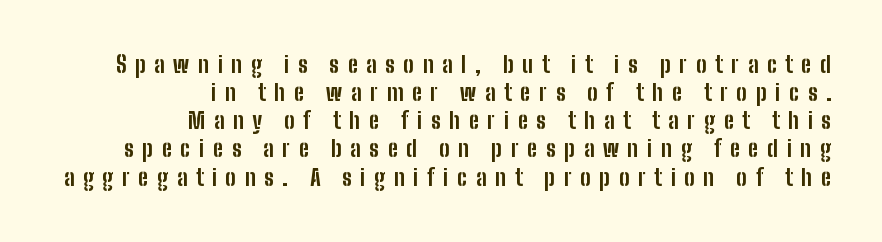
{"italic": "no", "bold": "yes", "underline": "no", "align": "right", "line_spacing": "normal", "line_spacing_ratio": 1.28, "letter_spacing": "wide", "letter_spacing_em": 0.39, "glyph_px": 22}
